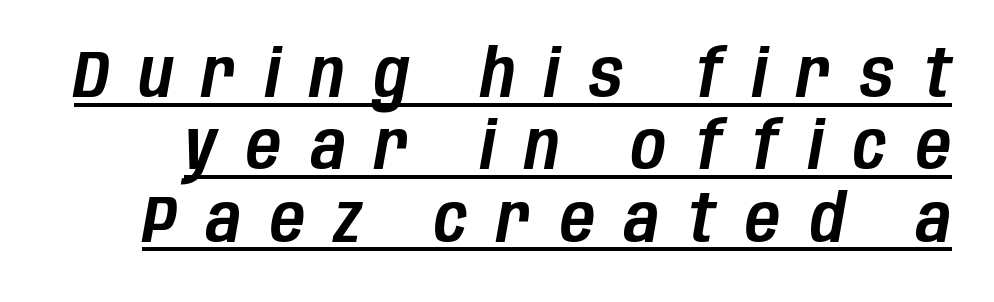
The lettering tilts uniformly, giving the passage an italic look. Quick note: interline space is minimal. Compared with typical body copy, the letter spacing here is much looser. Is this a fixed-width face? No — the glyphs have proportional, varying widths. Each line of the rendering has a horizontal stroke beneath the glyphs.
